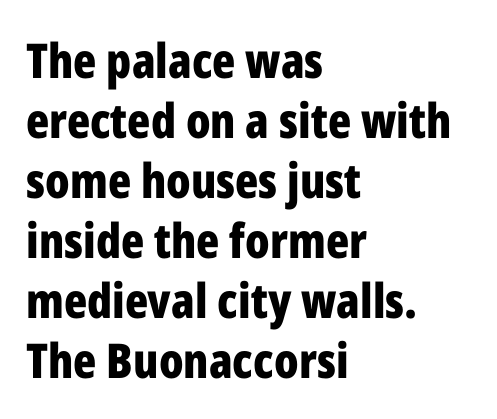
The image shows 48 px bold, condensed sans-serif type, upright; set left-aligned, normal line spacing (1.25x), normal letter spacing, not underlined; low stroke contrast and a medium x-height.
